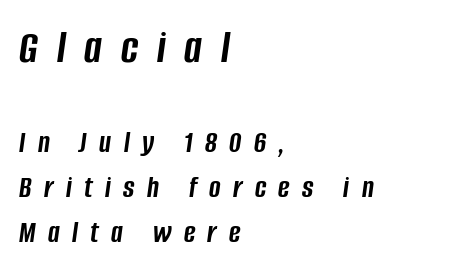
Q: Is the text bold? A: Yes.
Q: Is the text italic (slanted)? A: Yes, it leans right by about 8 degrees.
Q: Is the text underlined? A: No.
Q: How is the paragraph aligned? A: Left-aligned.
Q: Is the spacing between letters normal or unusually wide? A: Unusually wide.
Q: Is the spacing between lines tight, normal or loose? A: Normal.
Q: Which block of text is set in a larger size, the first (top) or the second (bottom)? A: The first (top) one.
Q: Width (condensed, normal, or wide)? A: Condensed.
Q: Stroke contrast? A: Low.
Q: x-height? A: Large.
Q: Monospaced? A: No.
